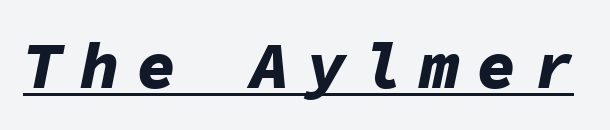
The image shows 66 px bold type, italic (leaning right), monospaced; set unusually wide letter spacing (+0.26 em), underlined; low stroke contrast and a medium x-height.
